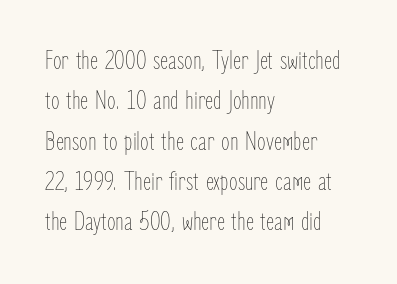
The image shows 28 px thin, condensed type, upright; set left-aligned, normal line spacing (1.44x), normal letter spacing, not underlined; low stroke contrast and a medium x-height.
